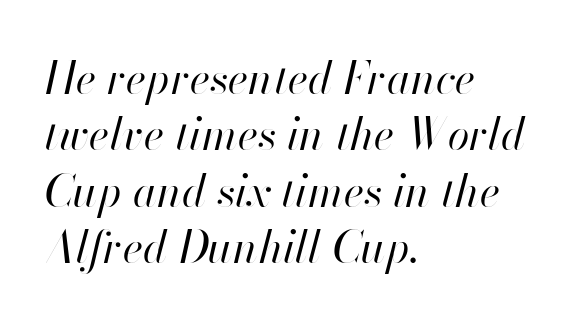
Q: Is the text bold? A: No.
Q: Is the text italic (slanted)? A: Yes, it leans right by about 13 degrees.
Q: Is the text underlined? A: No.
Q: How is the paragraph aligned? A: Left-aligned.
Q: Is the spacing between letters normal or unusually wide? A: Normal.
Q: Is the spacing between lines tight, normal or loose? A: Normal.
Q: Width (condensed, normal, or wide)? A: Normal.
Q: Stroke contrast? A: High.
Q: x-height? A: Small.
Q: Monospaced? A: No.
